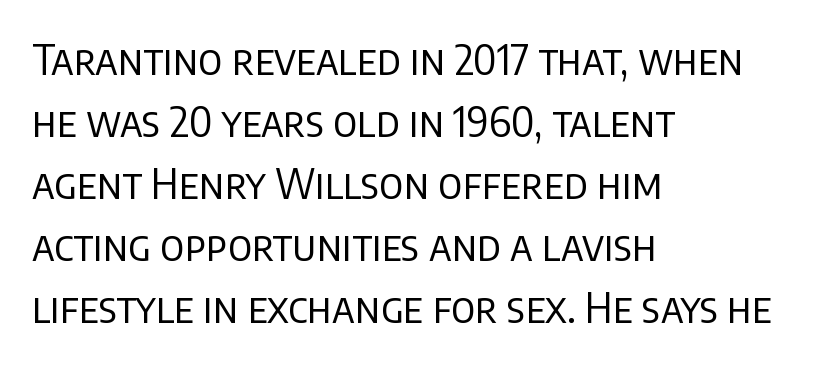
The image shows 41 px regular-weight sans-serif type, upright; set left-aligned, normal line spacing (1.51x), normal letter spacing, not underlined; low stroke contrast and a large x-height.
